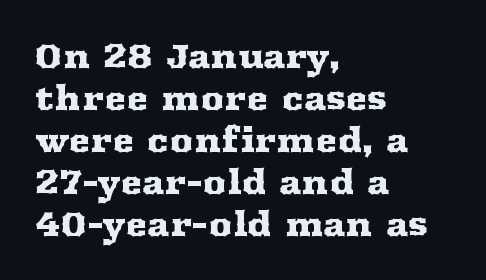
The image shows 33 px wide serif type, upright; set left-aligned, normal line spacing (1.27x), normal letter spacing, not underlined; medium stroke contrast and a medium x-height.
